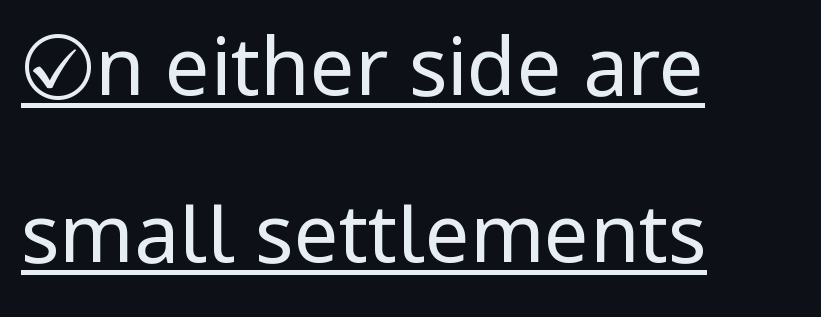
The image shows 80 px regular-weight, condensed sans-serif type, upright; set left-aligned, loose line spacing (2.09x), normal letter spacing, underlined; low stroke contrast.
